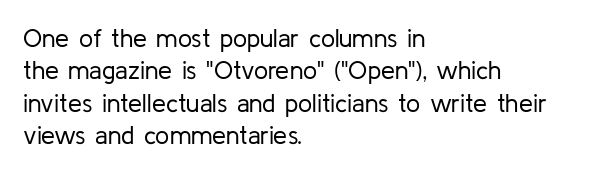
The image shows 25 px text type, upright; set left-aligned, normal line spacing (1.3x), normal letter spacing, not underlined.
